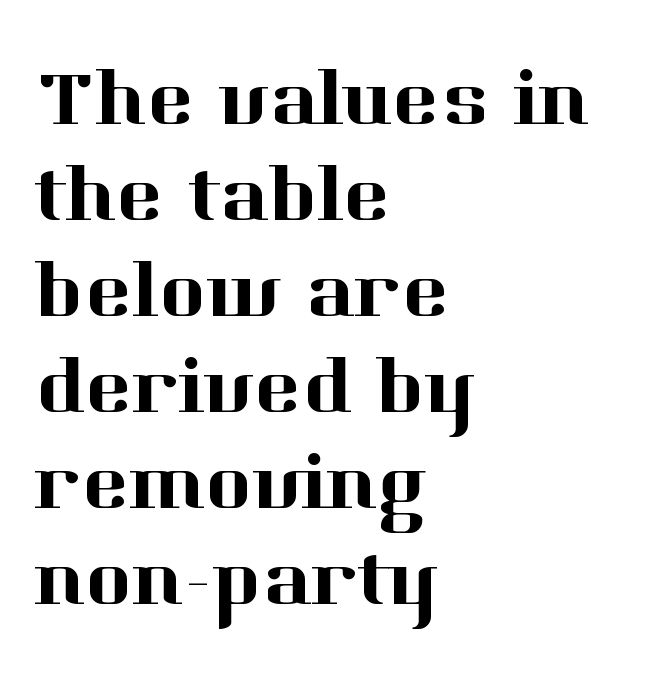
Looks like regular typesetting: each glyph gets only the width it needs. Vertical strokes here are truly vertical. If you drew a ruler down the left edge, every line would touch it. This rendering features lettering with no underline.
